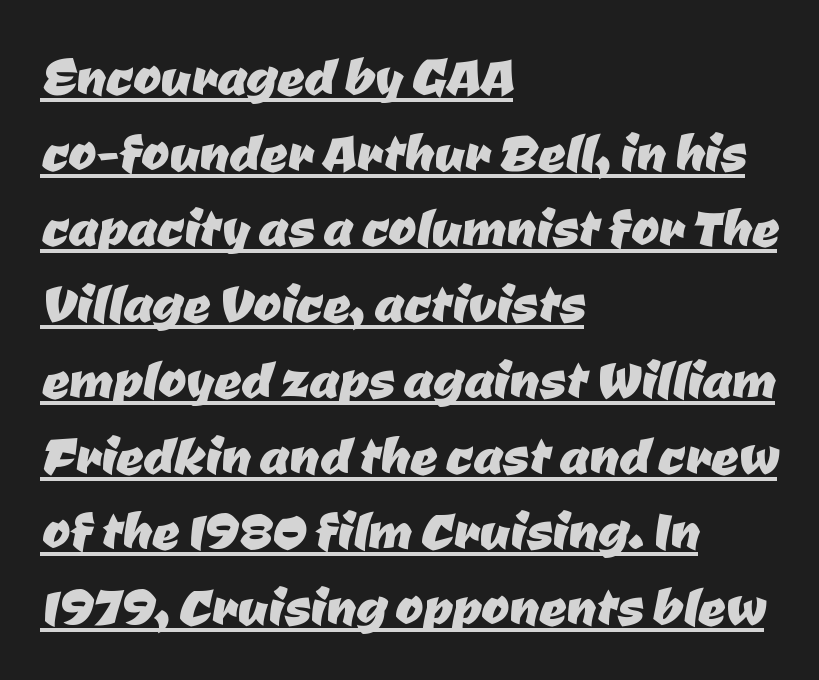
Q: Is the typeface a serif or a sans-serif typeface? A: Sans-serif.
Q: Is the text underlined? A: Yes.
Q: How is the paragraph aligned? A: Left-aligned.
Q: Is the spacing between letters normal or unusually wide? A: Normal.
Q: Is the spacing between lines tight, normal or loose? A: Tight.
Q: Width (condensed, normal, or wide)? A: Normal.
Q: Stroke contrast? A: Low.
Q: x-height? A: Medium.
Q: Monospaced? A: No.
